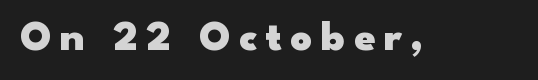
This sample uses a sans-serif face. Think of a printed novel: that variable character pitch is what you see here. Substantial extra tracking has been applied to these lines. Bare-footed words on every line. Ordinary non-slanted type is in use.
